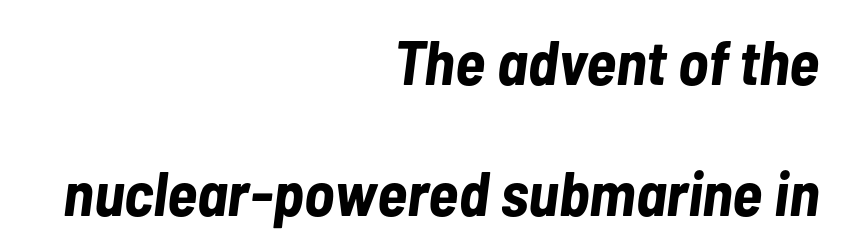
Q: Is the text bold? A: Yes.
Q: Is the text italic (slanted)? A: Yes, it leans right by about 7 degrees.
Q: Is the text underlined? A: No.
Q: How is the paragraph aligned? A: Right-aligned.
Q: Is the spacing between letters normal or unusually wide? A: Normal.
Q: Is the spacing between lines tight, normal or loose? A: Loose.
Q: Width (condensed, normal, or wide)? A: Condensed.
Q: Stroke contrast? A: Low.
Q: x-height? A: Medium.
Q: Monospaced? A: No.
